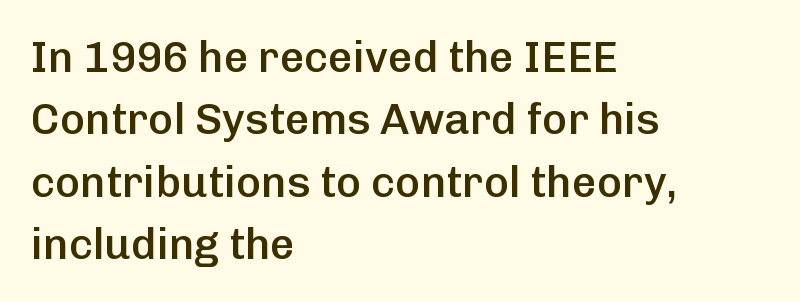
Q: Is the text bold? A: Semi-bold.
Q: Is the text italic (slanted)? A: No, it is upright.
Q: Is the typeface a serif or a sans-serif typeface? A: Sans-serif.
Q: Is the text underlined? A: No.
Q: How is the paragraph aligned? A: Left-aligned.
Q: Is the spacing between letters normal or unusually wide? A: Normal.
Q: Is the spacing between lines tight, normal or loose? A: Normal.
Q: Width (condensed, normal, or wide)? A: Normal.
Q: Stroke contrast? A: Low.
Q: x-height? A: Medium.
Q: Monospaced? A: No.
